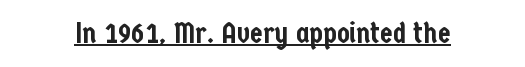
{"serif": "no", "italic": "no", "width": "condensed", "stroke_contrast": "low", "x_height": "medium", "monospaced": "no", "underline": "yes", "letter_spacing": "normal", "letter_spacing_em": 0.0, "glyph_px": 29}
